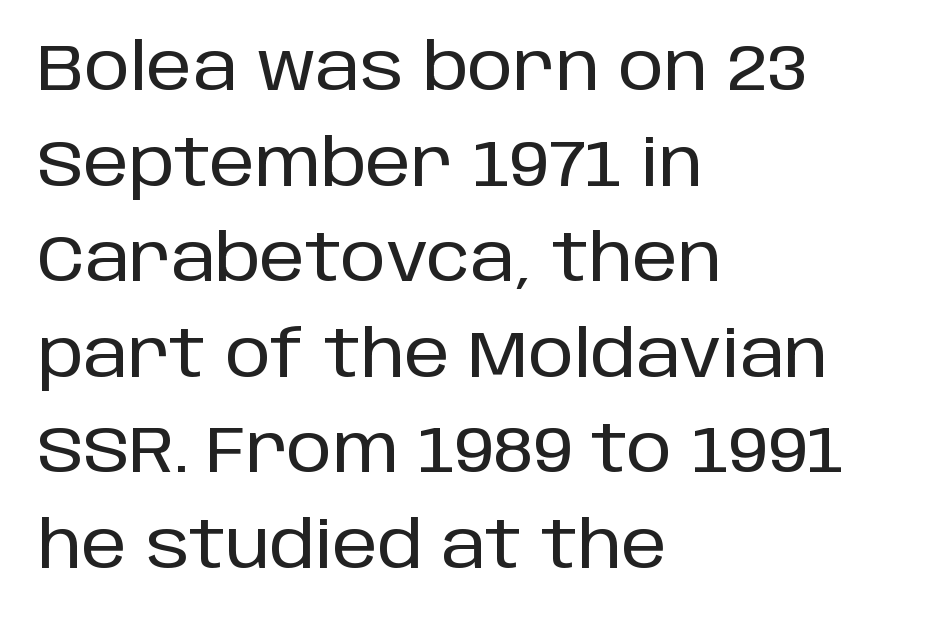
Q: Is the text italic (slanted)? A: No, it is upright.
Q: Is the typeface a serif or a sans-serif typeface? A: Sans-serif.
Q: Is the text underlined? A: No.
Q: How is the paragraph aligned? A: Left-aligned.
Q: Is the spacing between letters normal or unusually wide? A: Normal.
Q: Is the spacing between lines tight, normal or loose? A: Normal.
Q: Width (condensed, normal, or wide)? A: Normal.
Q: Stroke contrast? A: Low.
Q: x-height? A: Large.
Q: Monospaced? A: No.
